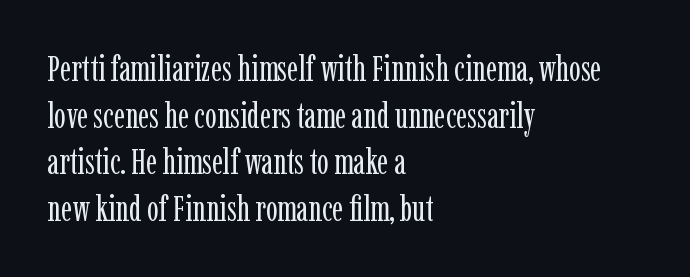
{"serif": "yes", "italic": "no", "bold": "no", "weight": "regular", "width": "condensed", "stroke_contrast": "low", "x_height": "medium", "monospaced": "no", "underline": "no", "align": "left", "line_spacing": "normal", "line_spacing_ratio": 1.33, "letter_spacing": "normal", "letter_spacing_em": 0.0, "glyph_px": 35}
